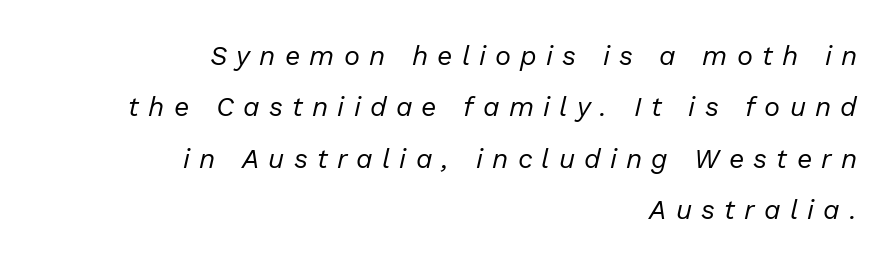
Q: Is the text bold? A: No.
Q: Is the text italic (slanted)? A: Yes, it leans right by about 13 degrees.
Q: Is the text underlined? A: No.
Q: How is the paragraph aligned? A: Right-aligned.
Q: Is the spacing between letters normal or unusually wide? A: Unusually wide.
Q: Is the spacing between lines tight, normal or loose? A: Loose.
